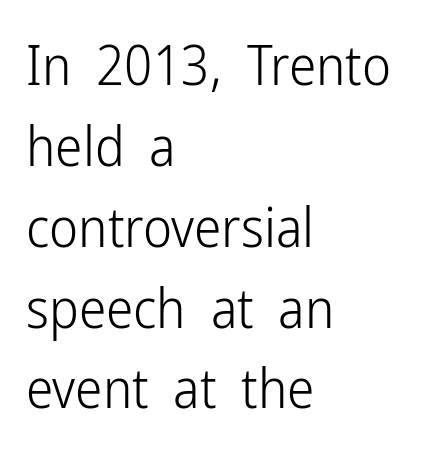
The image shows 55 px light, condensed sans-serif type, upright; set left-aligned, normal line spacing (1.47x), normal letter spacing, not underlined; low stroke contrast and a medium x-height.
